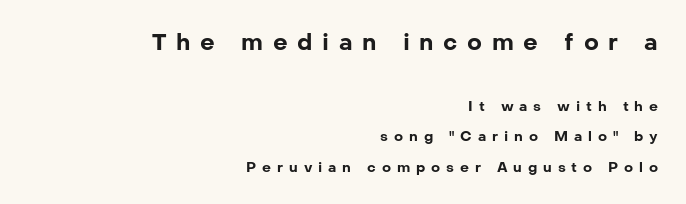
Q: Is the text bold? A: Yes.
Q: Is the text italic (slanted)? A: No, it is upright.
Q: Is the text underlined? A: No.
Q: How is the paragraph aligned? A: Right-aligned.
Q: Is the spacing between letters normal or unusually wide? A: Unusually wide.
Q: Is the spacing between lines tight, normal or loose? A: Loose.
Q: Which block of text is set in a larger size, the first (top) or the second (bottom)? A: The first (top) one.
